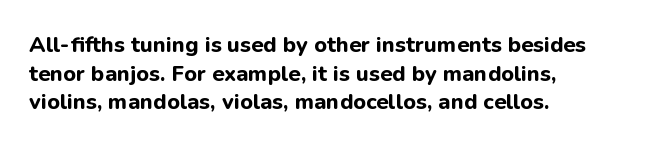
The image shows 22 px bold type, upright; set left-aligned, normal line spacing (1.3x), normal letter spacing, not underlined.
